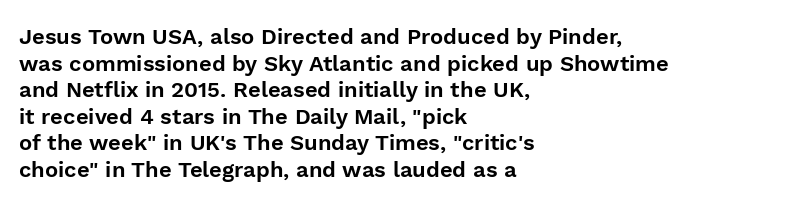
{"italic": "no", "underline": "no", "align": "left", "line_spacing_ratio": 1.21, "letter_spacing": "normal", "letter_spacing_em": 0.0, "glyph_px": 22}
